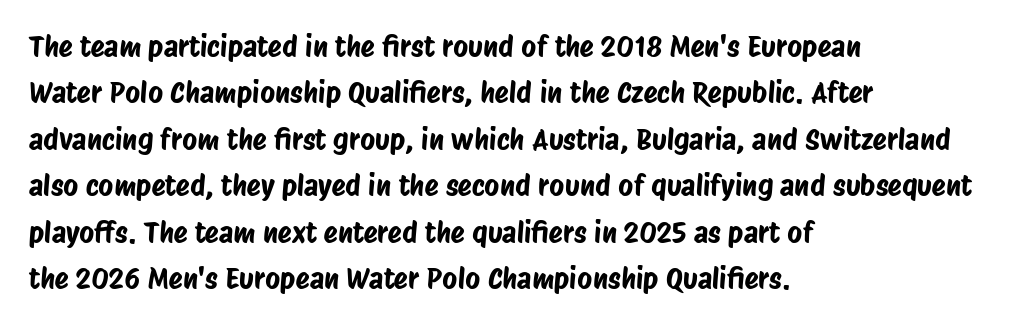
Q: Is the typeface a serif or a sans-serif typeface? A: Sans-serif.
Q: Is the text underlined? A: No.
Q: How is the paragraph aligned? A: Left-aligned.
Q: Is the spacing between letters normal or unusually wide? A: Normal.
Q: Is the spacing between lines tight, normal or loose? A: Normal.
Q: Width (condensed, normal, or wide)? A: Condensed.
Q: Stroke contrast? A: Low.
Q: x-height? A: Large.
Q: Monospaced? A: No.
